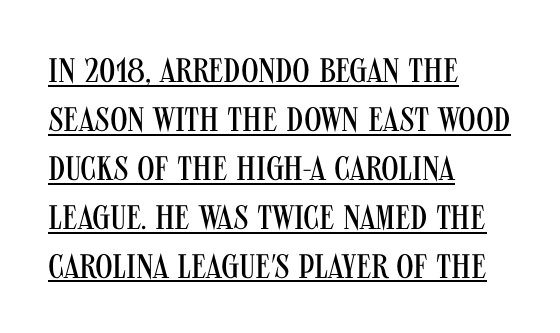
The image shows 34 px regular-weight, condensed sans-serif type, upright; set left-aligned, normal line spacing (1.44x), normal letter spacing, underlined; medium stroke contrast and a large x-height.
